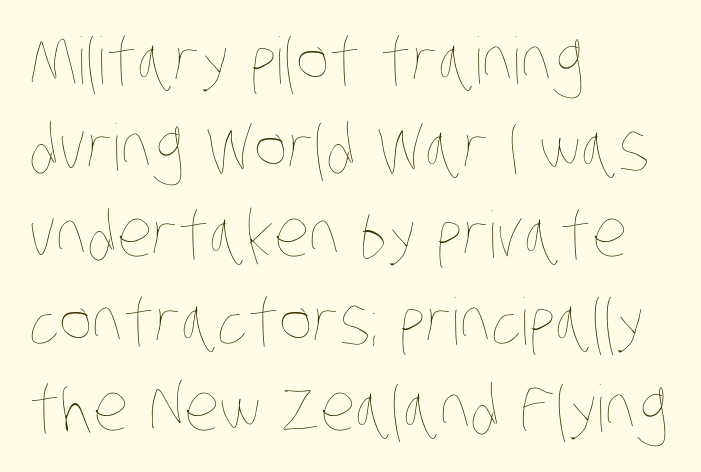
{"bold": "no", "weight": "thin", "width": "condensed", "stroke_contrast": "low", "x_height": "large", "monospaced": "no", "underline": "no", "align": "left", "line_spacing": "normal", "line_spacing_ratio": 1.36, "letter_spacing": "normal", "letter_spacing_em": 0.0, "glyph_px": 64}
